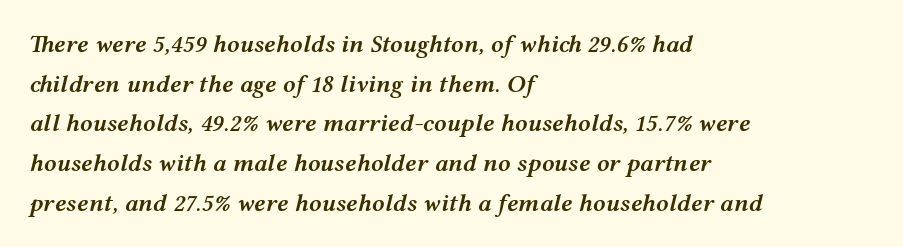
Q: Is the text bold? A: Semi-bold.
Q: Is the text italic (slanted)? A: Yes, it leans right by about 12 degrees.
Q: Is the text underlined? A: No.
Q: How is the paragraph aligned? A: Left-aligned.
Q: Is the spacing between letters normal or unusually wide? A: Normal.
Q: Is the spacing between lines tight, normal or loose? A: Normal.
